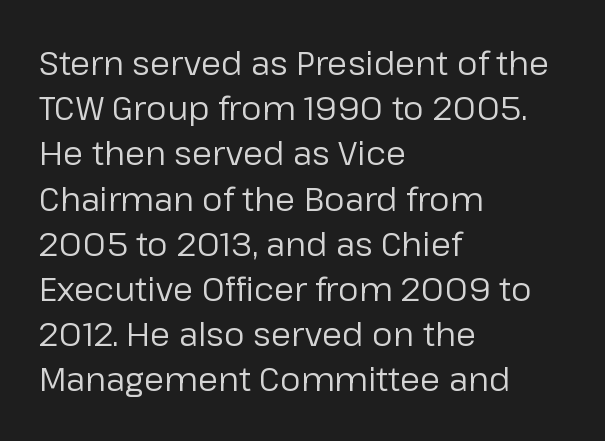
Varying glyph widths throughout — classic text-font behaviour. Underline: absent. The line texture is even and compact thanks to regular tracking. Does the type have serifs? No, each stem ends abruptly. What's the leading like? Ordinary, nothing unusual.
